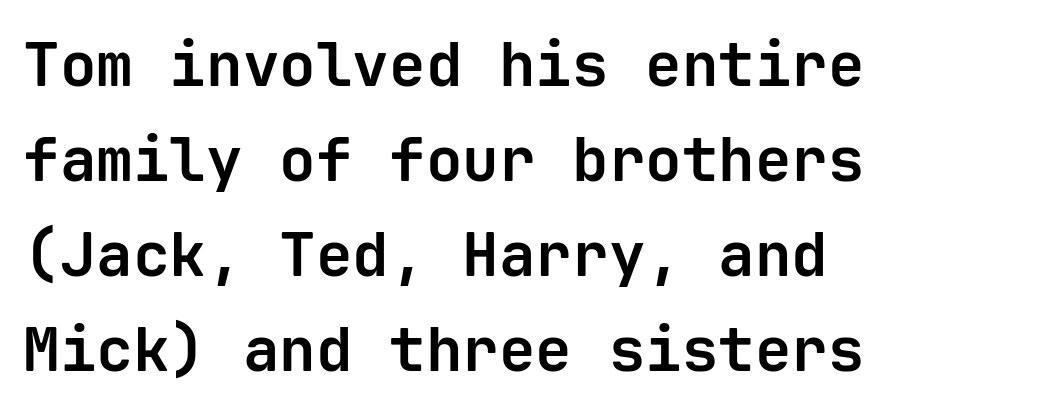
The image shows 61 px bold sans-serif type, upright, monospaced; set left-aligned, normal line spacing (1.56x), normal letter spacing, not underlined; low stroke contrast and a medium x-height.
